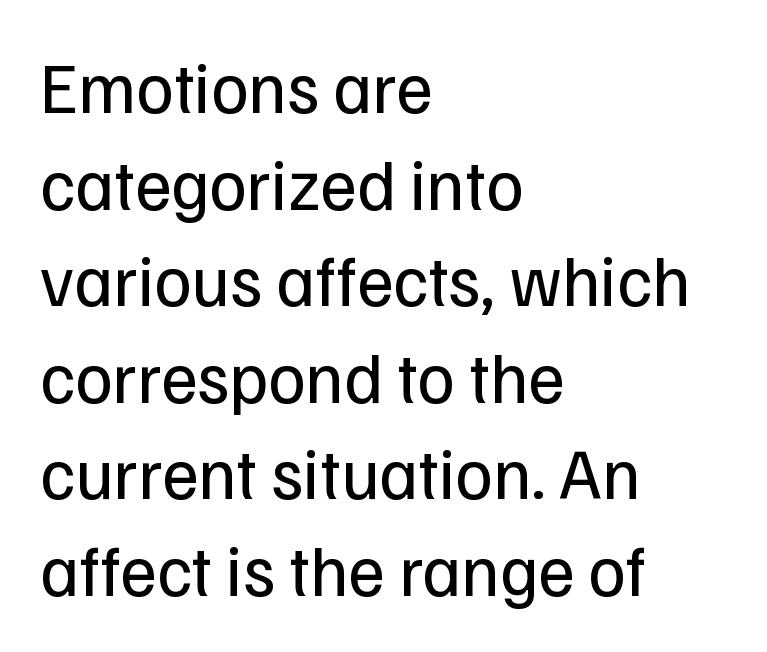
The image shows 71 px regular-weight sans-serif type, upright; set left-aligned, normal line spacing (1.36x), normal letter spacing, not underlined; low stroke contrast and a medium x-height.
